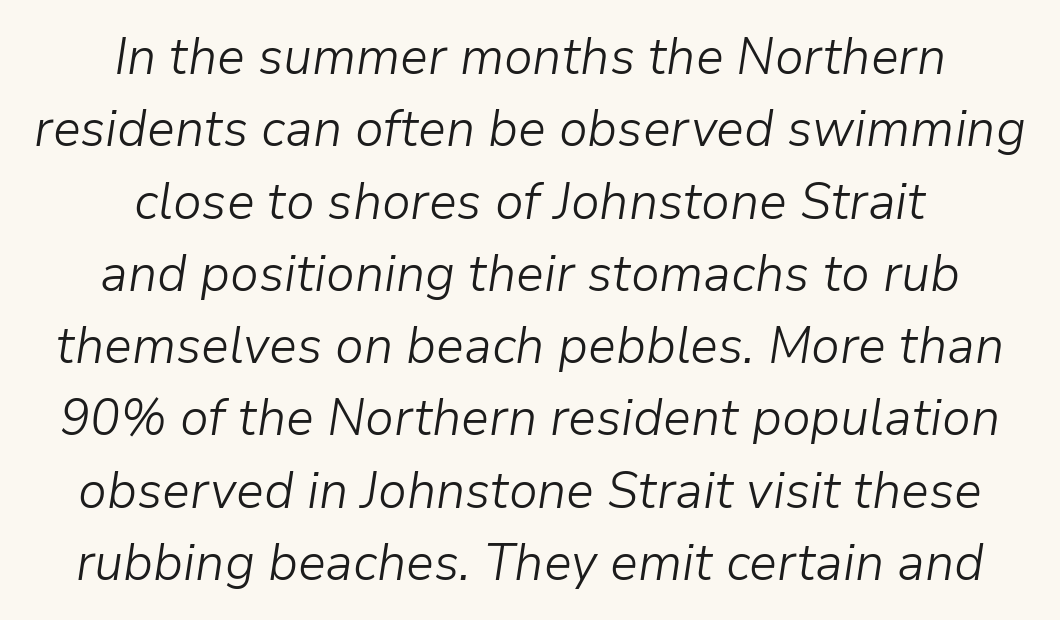
Q: Is the text bold? A: No.
Q: Is the text italic (slanted)? A: Yes, it leans right by about 9 degrees.
Q: Is the text underlined? A: No.
Q: How is the paragraph aligned? A: Centered.
Q: Is the spacing between letters normal or unusually wide? A: Normal.
Q: Is the spacing between lines tight, normal or loose? A: Normal.
Q: Width (condensed, normal, or wide)? A: Normal.
Q: Stroke contrast? A: Low.
Q: x-height? A: Medium.
Q: Monospaced? A: No.
